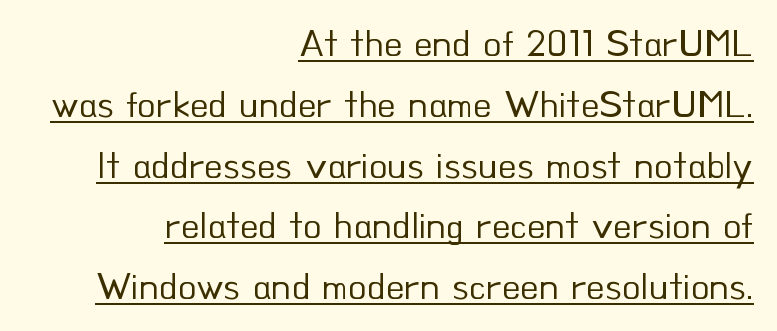
Q: Is the text bold? A: No.
Q: Is the text italic (slanted)? A: No, it is upright.
Q: Is the typeface a serif or a sans-serif typeface? A: Sans-serif.
Q: Is the text underlined? A: Yes.
Q: How is the paragraph aligned? A: Right-aligned.
Q: Is the spacing between letters normal or unusually wide? A: Normal.
Q: Is the spacing between lines tight, normal or loose? A: Normal.
Q: Width (condensed, normal, or wide)? A: Normal.
Q: Stroke contrast? A: Low.
Q: x-height? A: Small.
Q: Monospaced? A: No.
